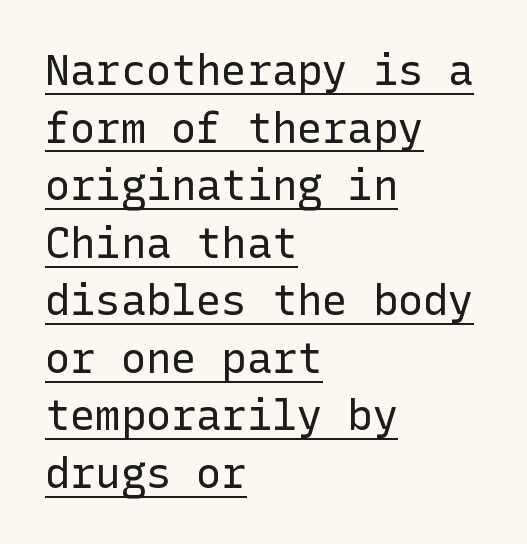
The image shows 42 px regular-weight sans-serif type, upright; set left-aligned, normal line spacing (1.37x), normal letter spacing, underlined; low stroke contrast and a medium x-height.
